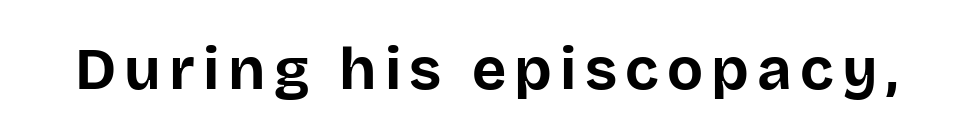
The image shows 59 px bold sans-serif type, upright; set not underlined; low stroke contrast and a large x-height.
